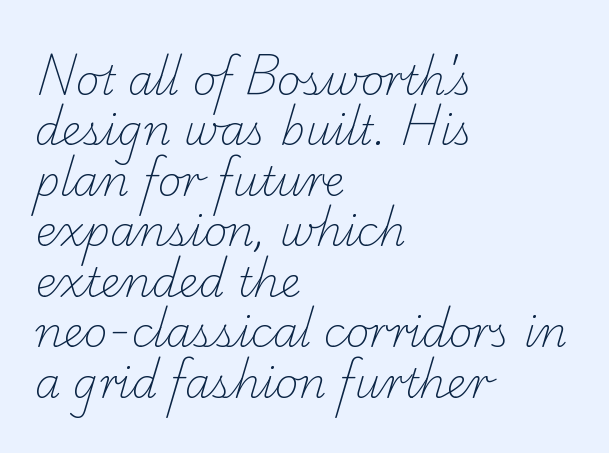
{"serif": "yes", "bold": "no", "weight": "light", "width": "normal", "stroke_contrast": "low", "x_height": "small", "monospaced": "no", "underline": "no", "align": "left", "line_spacing_ratio": 1.23, "letter_spacing": "normal", "letter_spacing_em": 0.0, "glyph_px": 41}
